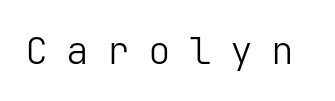
The image shows 38 px light sans-serif type, upright; set unusually wide letter spacing (+0.48 em), not underlined; low stroke contrast and a medium x-height.
